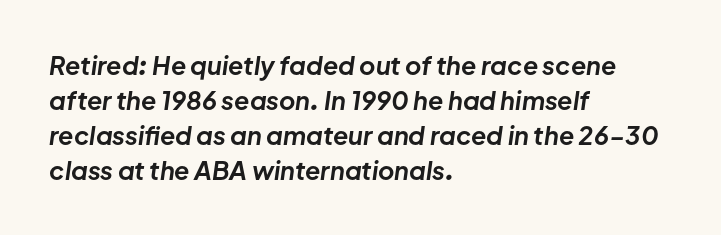
Q: Is the text bold? A: Yes.
Q: Is the text italic (slanted)? A: Yes, it leans right by about 8 degrees.
Q: Is the text underlined? A: No.
Q: How is the paragraph aligned? A: Left-aligned.
Q: Is the spacing between letters normal or unusually wide? A: Normal.
Q: Is the spacing between lines tight, normal or loose? A: Normal.
